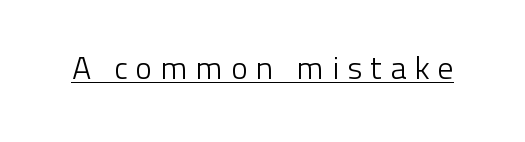
{"serif": "no", "italic": "no", "bold": "no", "weight": "light", "width": "normal", "stroke_contrast": "low", "x_height": "medium", "monospaced": "no", "underline": "yes", "letter_spacing": "wide", "letter_spacing_em": 0.24, "glyph_px": 32}
